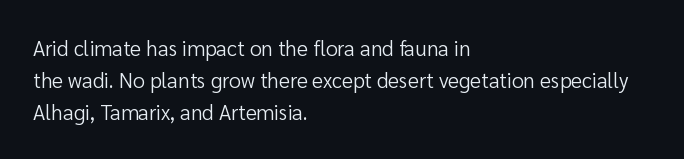
The image shows 21 px text type, upright; set left-aligned, normal line spacing (1.53x), normal letter spacing, not underlined.
